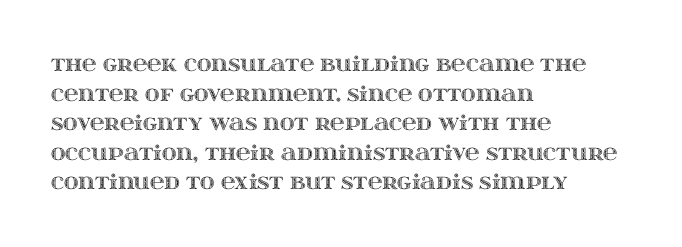
The words here are not underlined. Compared with typical paragraphs, the rows here are spaced about the same. Leftover space on each line is placed entirely after the last word. Students, note that the glyphs here touch the page at normal intervals. Italic: no, the glyphs are upright roman.
